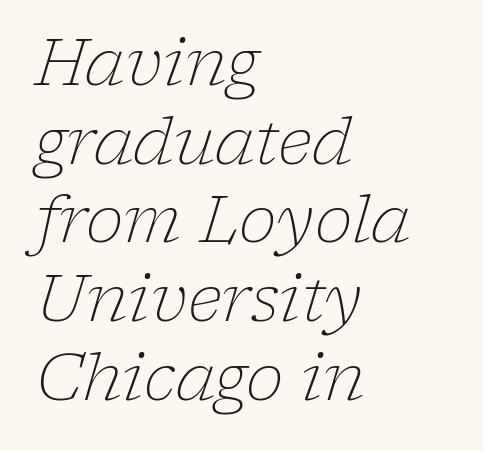
Tracking here is standard; glyphs follow each other at the usual distance. Descenders hang freely into open space. Every row of glyphs begins at an identical x-position on the left. The text was rendered using a seriffed face with decorative stroke endings.
